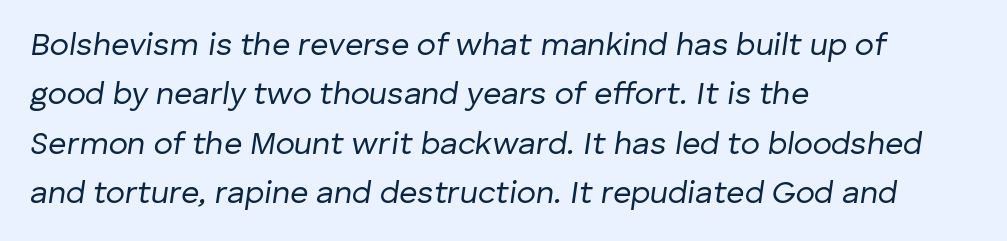
The image shows 32 px regular-weight type, italic (leaning right); set left-aligned, normal line spacing (1.54x), normal letter spacing, not underlined; low stroke contrast and a medium x-height.
